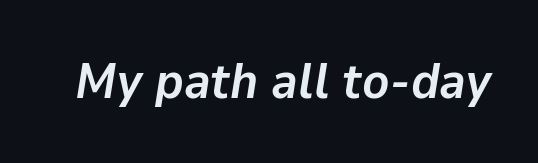
Each letter keeps its own natural width here, so spacing adapts to shape. Notice how thick the strokes are: this is what a full bold looks like. Glyph-to-glyph distance matches everyday printed text. Rendered with sloped, italic letterforms. Type without underlining.
